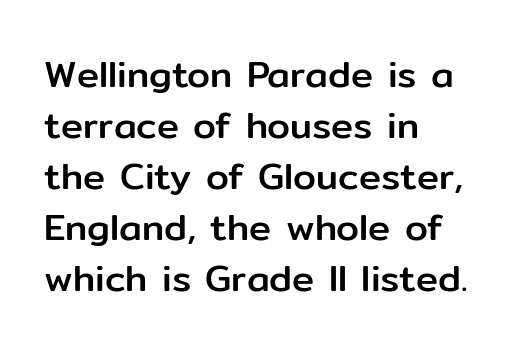
The image shows 37 px sans-serif type, upright; set left-aligned, normal line spacing (1.38x), normal letter spacing, not underlined; low stroke contrast and a medium x-height.
